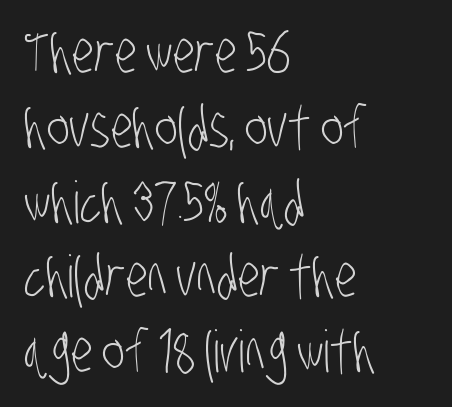
The image shows 58 px light, condensed sans-serif type; set left-aligned, normal line spacing (1.29x), normal letter spacing, not underlined; low stroke contrast and a large x-height.
